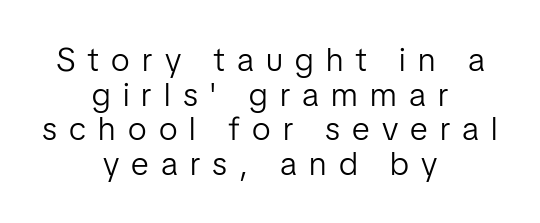
Q: Is the text bold? A: No.
Q: Is the text italic (slanted)? A: No, it is upright.
Q: Is the typeface a serif or a sans-serif typeface? A: Sans-serif.
Q: Is the text underlined? A: No.
Q: How is the paragraph aligned? A: Centered.
Q: Is the spacing between letters normal or unusually wide? A: Unusually wide.
Q: Is the spacing between lines tight, normal or loose? A: Tight.
Q: Width (condensed, normal, or wide)? A: Normal.
Q: Stroke contrast? A: Low.
Q: x-height? A: Medium.
Q: Monospaced? A: No.
